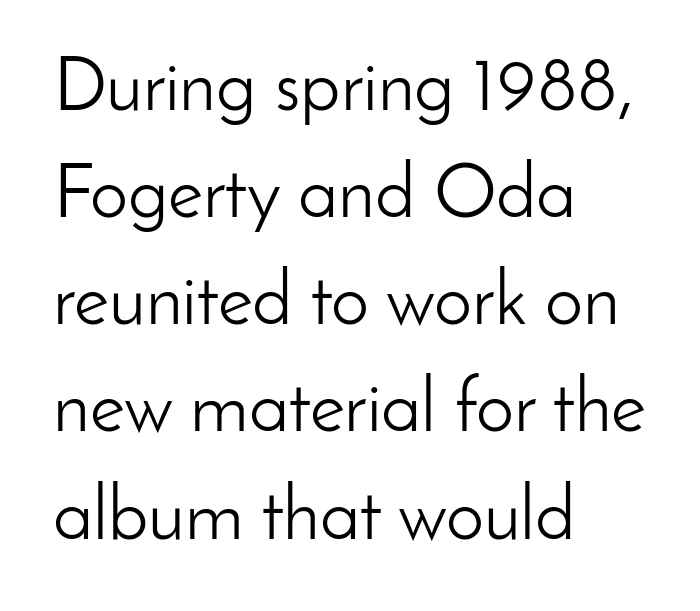
Q: Is the text bold? A: No.
Q: Is the text italic (slanted)? A: No, it is upright.
Q: Is the typeface a serif or a sans-serif typeface? A: Sans-serif.
Q: Is the text underlined? A: No.
Q: How is the paragraph aligned? A: Left-aligned.
Q: Is the spacing between letters normal or unusually wide? A: Normal.
Q: Is the spacing between lines tight, normal or loose? A: Normal.
Q: Width (condensed, normal, or wide)? A: Normal.
Q: Stroke contrast? A: Low.
Q: x-height? A: Small.
Q: Monospaced? A: No.
